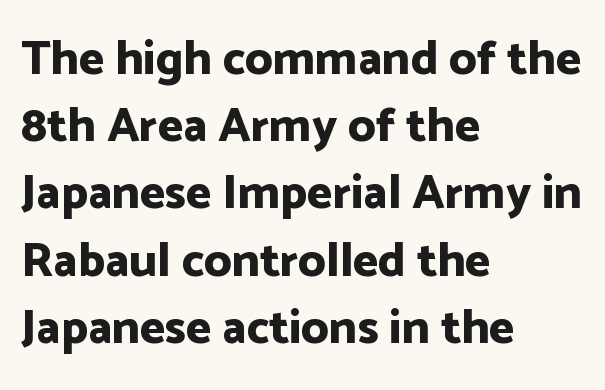
The image shows 48 px bold sans-serif type, upright; set left-aligned, normal line spacing (1.4x), normal letter spacing, not underlined; low stroke contrast and a medium x-height.
